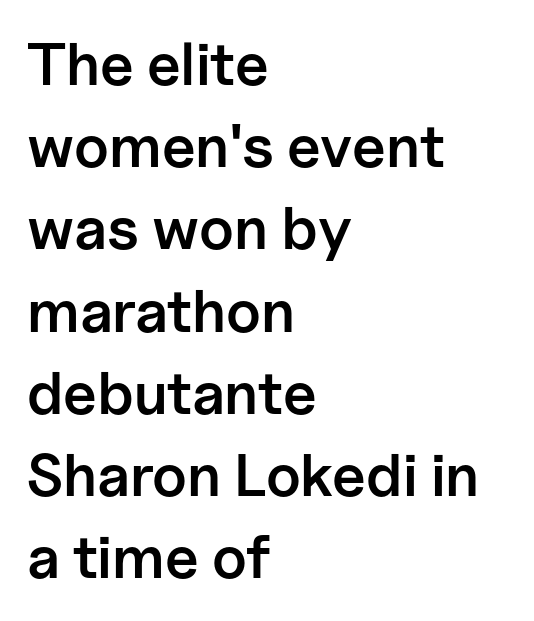
Observe the absence of serifs on each vertical stroke in this sample. The rendering anchors every line to the left-hand side. The tracking reads as untouched default to a designer's eye. Has an underline been added? It has not. Firm but not heavy-handed strokes: this text is semibold. Whoever set this chose a conventional vertical rhythm.
